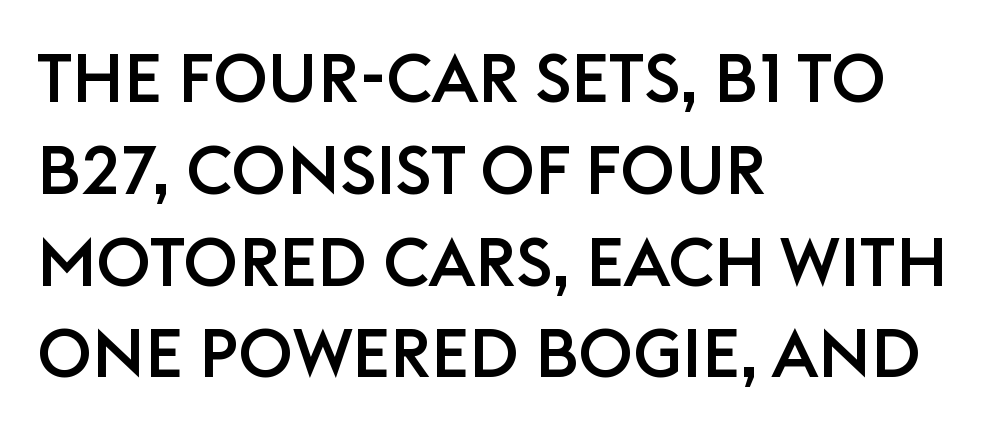
{"serif": "no", "italic": "no", "width": "normal", "stroke_contrast": "low", "x_height": "large", "monospaced": "no", "underline": "no", "align": "left", "line_spacing": "normal", "line_spacing_ratio": 1.35, "letter_spacing": "normal", "letter_spacing_em": 0.0, "glyph_px": 68}
